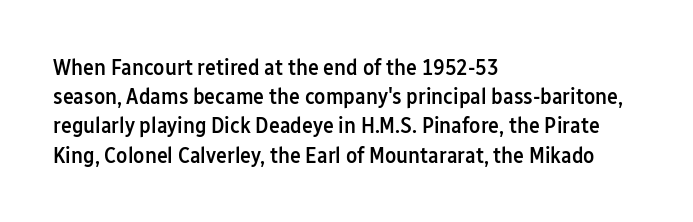
{"italic": "no", "bold": "semi", "underline": "no", "align": "left", "line_spacing": "normal", "line_spacing_ratio": 1.27, "letter_spacing": "normal", "letter_spacing_em": 0.0, "glyph_px": 23}
